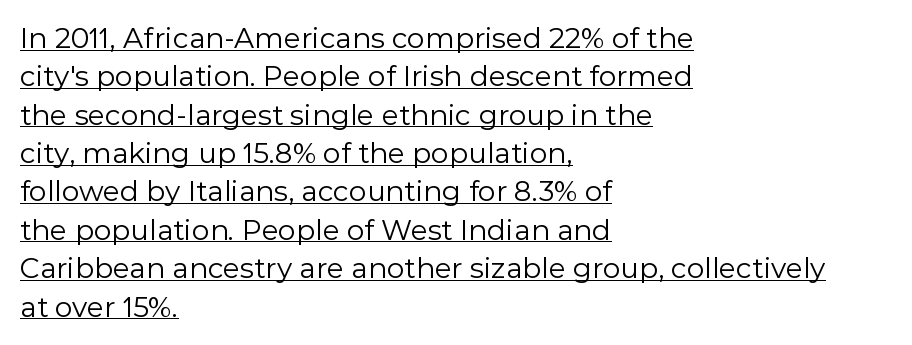
The lines sit at an ordinary, default distance from one another. When letters stand straight like this, we call the style roman or upright. Caption: face not bold, strokes unweighted. Here the designer chose a conventional face with non-uniform glyph widths.
